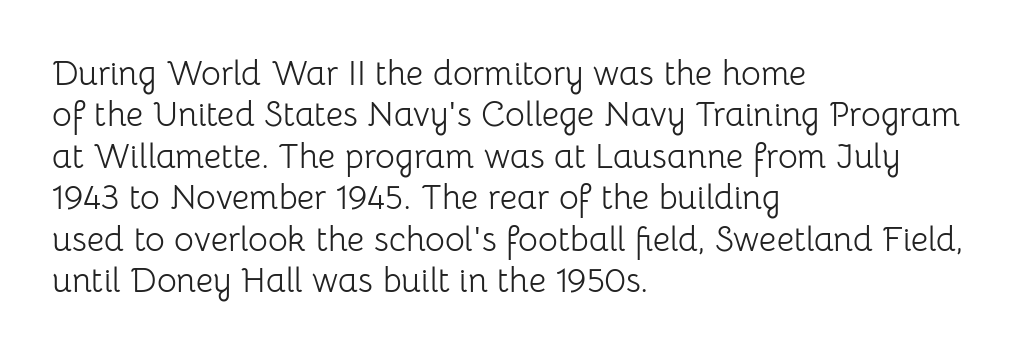
The image shows 34 px light sans-serif type, upright; set left-aligned, line spacing 1.22x, normal letter spacing, not underlined; low stroke contrast and a medium x-height.
